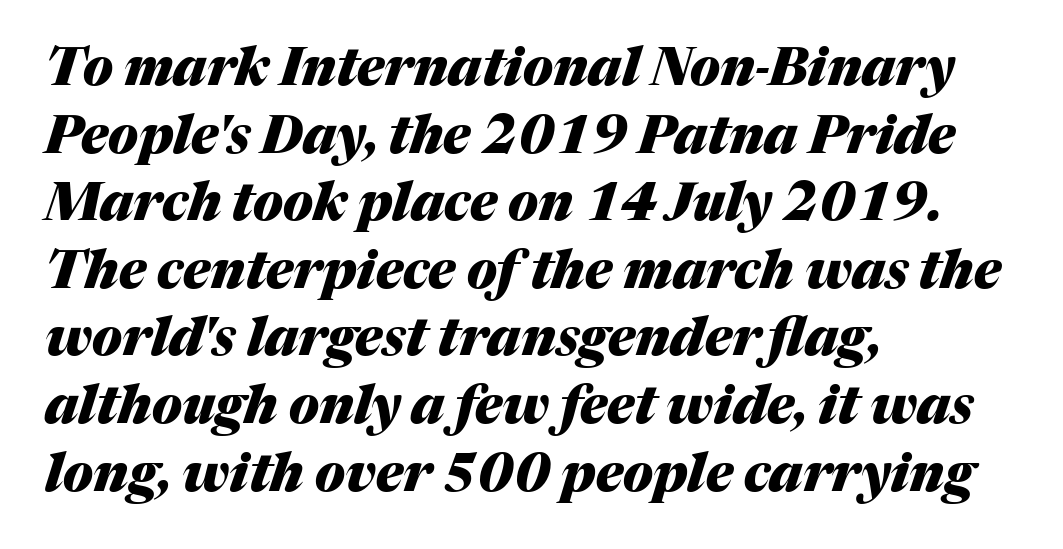
The image shows 52 px heavy type, italic (leaning right); set left-aligned, normal line spacing (1.3x), normal letter spacing, not underlined; medium stroke contrast and a medium x-height.
